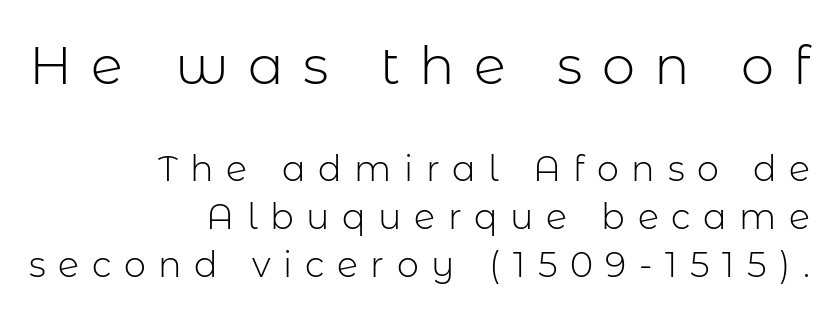
The passage shown is typed in a proportional face where columns would drift. The ragged edge is on the left, which tells us the setting is flush right. Notice how descenders clear the ascenders below comfortably — that's standard leading. Ascenders rise straight up at ninety degrees.
